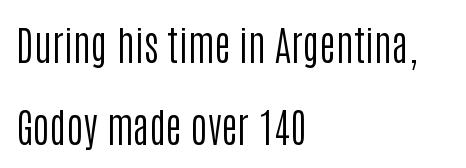
{"serif": "no", "italic": "no", "bold": "no", "weight": "regular", "width": "condensed", "stroke_contrast": "low", "x_height": "large", "monospaced": "no", "underline": "no", "align": "left", "line_spacing": "loose", "line_spacing_ratio": 2.06, "letter_spacing": "normal", "letter_spacing_em": 0.0, "glyph_px": 40}
